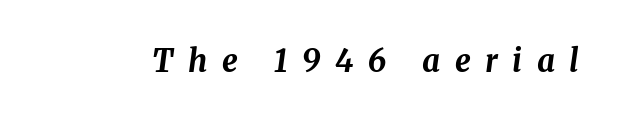
The image shows 31 px bold type, italic (leaning right); set unusually wide letter spacing (+0.47 em), not underlined; medium stroke contrast and a medium x-height.
